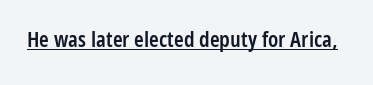
Typesetter's note: demi weight, one step under bold. This sample uses plain, unmodified letter spacing. Honestly, the underline is the first thing you notice here. A typesetter would mark this as roman, not italic.
